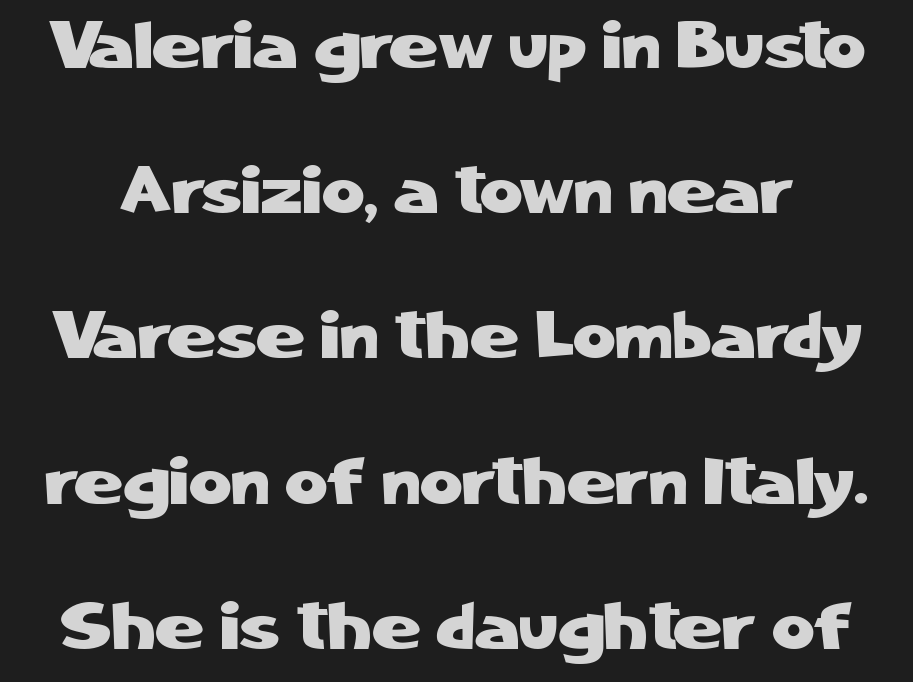
The image shows 66 px sans-serif type, upright; set loose line spacing (2.2x), normal letter spacing, not underlined; low stroke contrast and a medium x-height.
